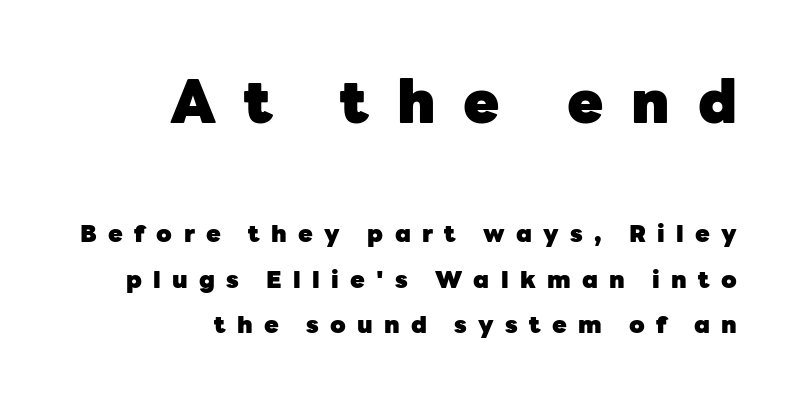
Q: Is the text bold? A: Yes.
Q: Is the text italic (slanted)? A: No, it is upright.
Q: Is the typeface a serif or a sans-serif typeface? A: Sans-serif.
Q: Is the text underlined? A: No.
Q: How is the paragraph aligned? A: Right-aligned.
Q: Is the spacing between letters normal or unusually wide? A: Unusually wide.
Q: Is the spacing between lines tight, normal or loose? A: Loose.
Q: Which block of text is set in a larger size, the first (top) or the second (bottom)? A: The first (top) one.
Q: Width (condensed, normal, or wide)? A: Normal.
Q: Stroke contrast? A: Low.
Q: x-height? A: Medium.
Q: Monospaced? A: No.
